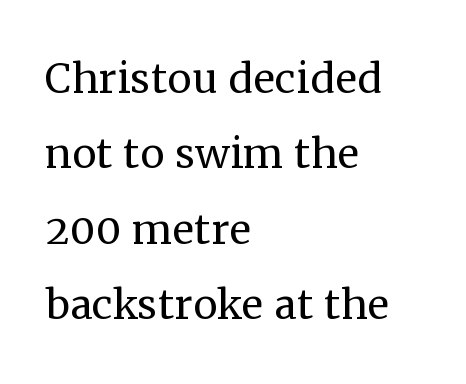
{"serif": "yes", "italic": "no", "bold": "no", "weight": "regular", "width": "normal", "stroke_contrast": "medium", "x_height": "medium", "monospaced": "no", "underline": "no", "align": "left", "line_spacing": "normal", "line_spacing_ratio": 1.37, "letter_spacing": "normal", "letter_spacing_em": 0.0, "glyph_px": 55}
